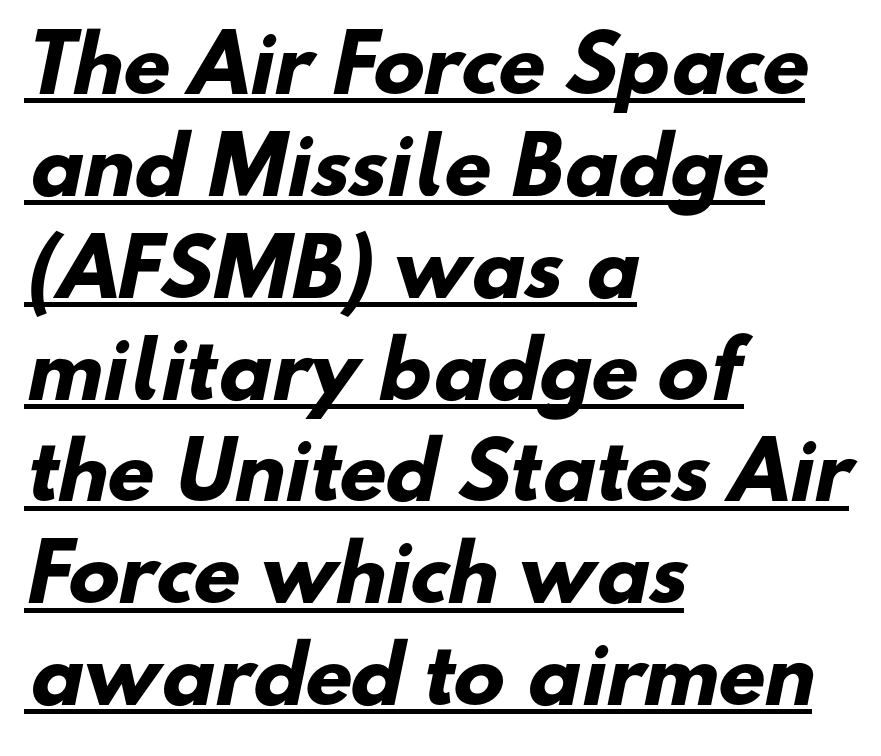
The image shows 76 px heavy sans-serif type; set left-aligned, normal line spacing (1.34x), normal letter spacing, underlined; low stroke contrast and a small x-height.
